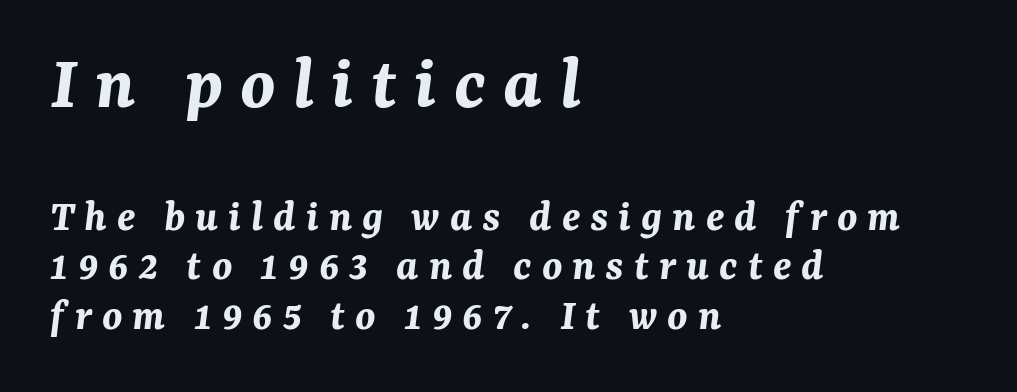
The image shows 78 px bold type, italic (leaning right); set left-aligned, tight line spacing (1.09x), unusually wide letter spacing (+0.22 em), not underlined; the first (top) block is 1.73x larger; medium stroke contrast and a medium x-height.
